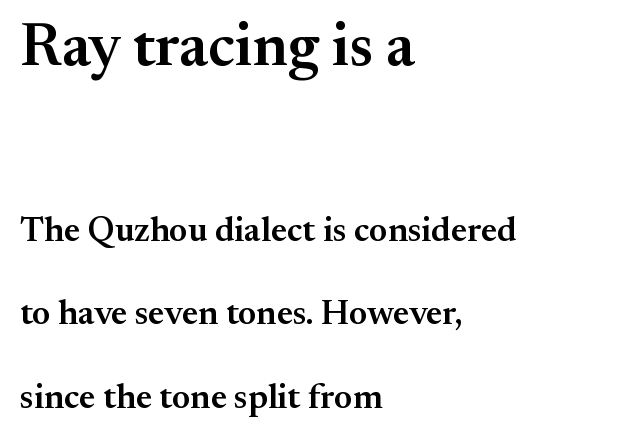
The image shows 61 px semibold serif type, upright; set left-aligned, loose line spacing (2.39x), normal letter spacing, not underlined; the first (top) block is 1.74x larger; medium stroke contrast and a small x-height.
